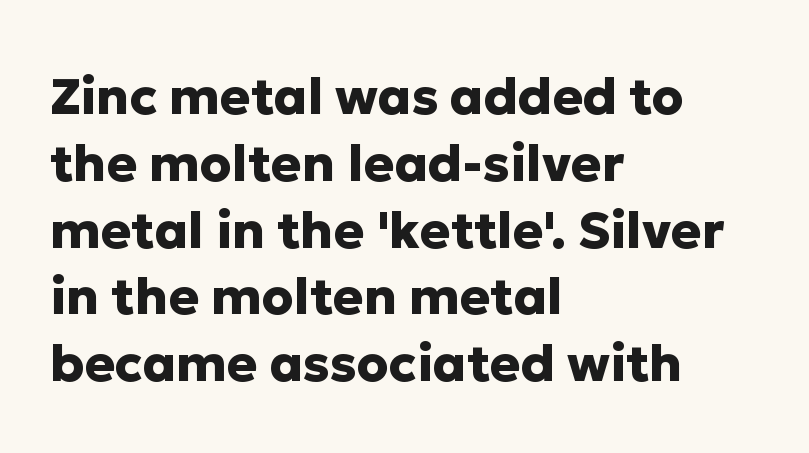
Underlining? Definitely not there. In terms of letterspacing, this is plain default setting. Leftover space on each line is placed entirely after the last word. I'd describe the lettering as bold — thick and assertive. Normally led — the rows are evenly, conventionally spaced. Characters remain perfectly vertical along every line.
